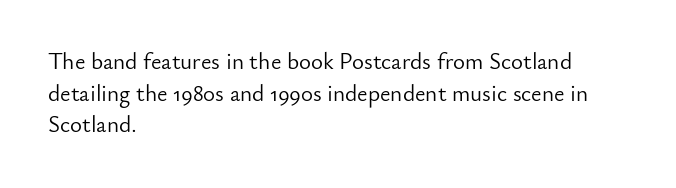
{"italic": "no", "bold": "no", "underline": "no", "align": "left", "line_spacing": "normal", "line_spacing_ratio": 1.38, "letter_spacing": "normal", "letter_spacing_em": 0.0, "glyph_px": 23}
